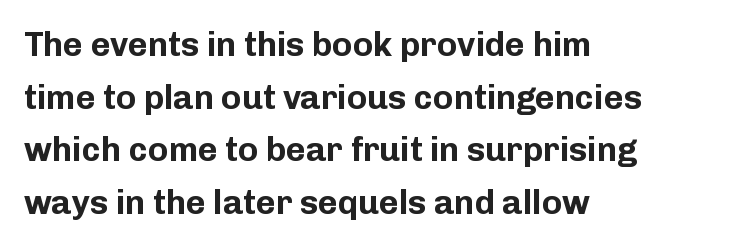
{"serif": "no", "italic": "no", "bold": "yes", "weight": "bold", "width": "normal", "stroke_contrast": "low", "x_height": "medium", "monospaced": "no", "underline": "no", "align": "left", "line_spacing": "normal", "line_spacing_ratio": 1.55, "letter_spacing": "normal", "letter_spacing_em": 0.0, "glyph_px": 34}
